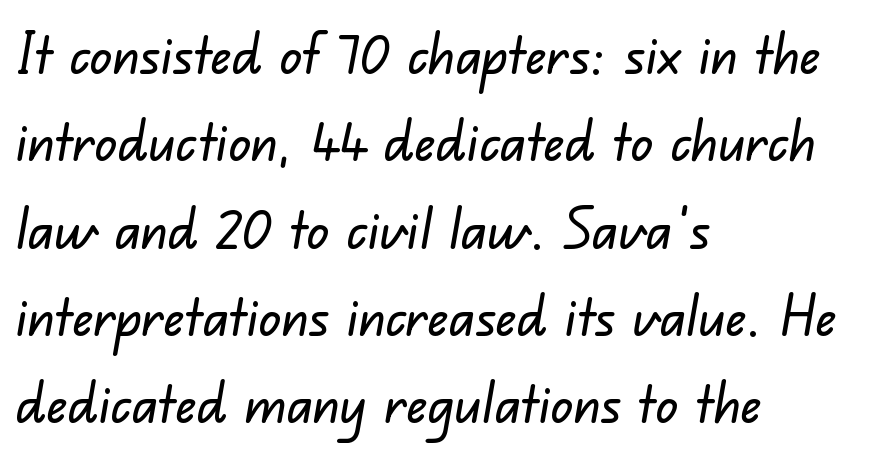
Character widths vary here, with narrow letters taking less room than wide ones. The area under the type is left untouched. The block of text has a typical density, with ordinary space between rows. Serifs: no, the terminals of the letterforms are clean.
